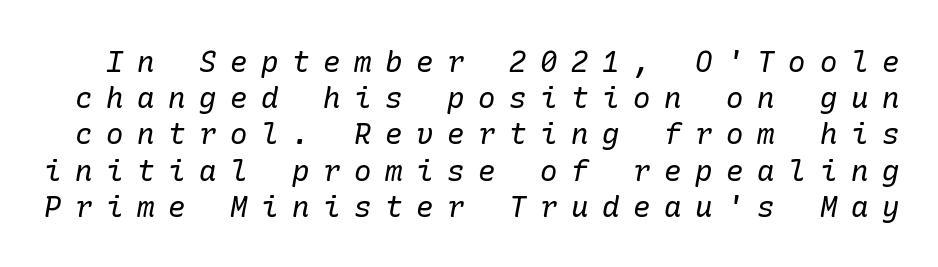
Q: Is the text bold? A: No.
Q: Is the text italic (slanted)? A: Yes, it leans right by about 10 degrees.
Q: Is the typeface a serif or a sans-serif typeface? A: Sans-serif.
Q: Is the text underlined? A: No.
Q: Is the spacing between letters normal or unusually wide? A: Unusually wide.
Q: Is the spacing between lines tight, normal or loose? A: Normal.
Q: Width (condensed, normal, or wide)? A: Normal.
Q: Stroke contrast? A: Low.
Q: x-height? A: Medium.
